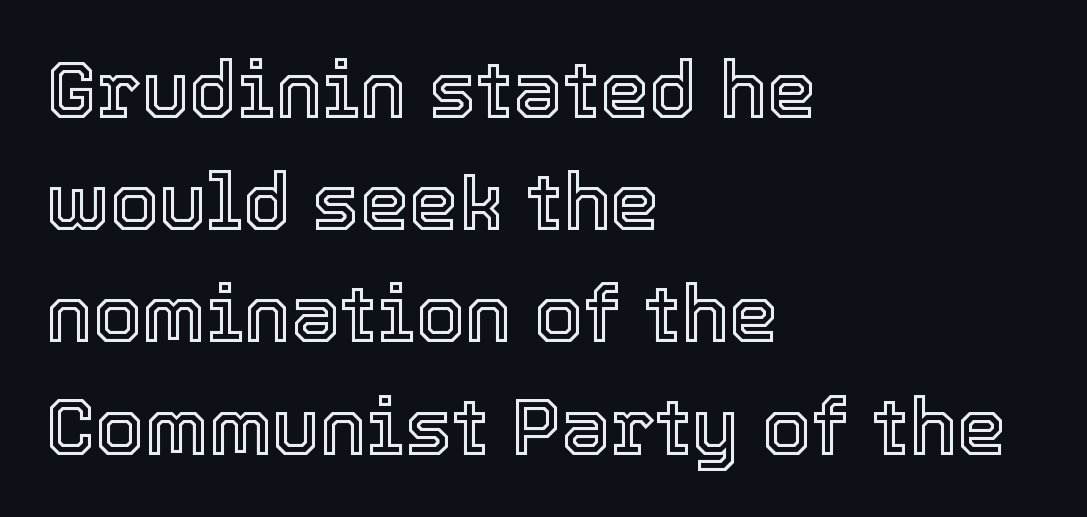
Q: Is the text italic (slanted)? A: No, it is upright.
Q: Is the text underlined? A: No.
Q: How is the paragraph aligned? A: Left-aligned.
Q: Is the spacing between letters normal or unusually wide? A: Normal.
Q: Is the spacing between lines tight, normal or loose? A: Normal.
Q: Width (condensed, normal, or wide)? A: Normal.
Q: x-height? A: Medium.
Q: Monospaced? A: No.
